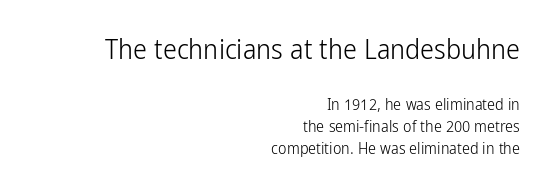
The image shows 28 px light, condensed sans-serif type, upright; set right-aligned, normal line spacing (1.38x), normal letter spacing, not underlined; the first (top) block is 1.75x larger; low stroke contrast and a medium x-height.
